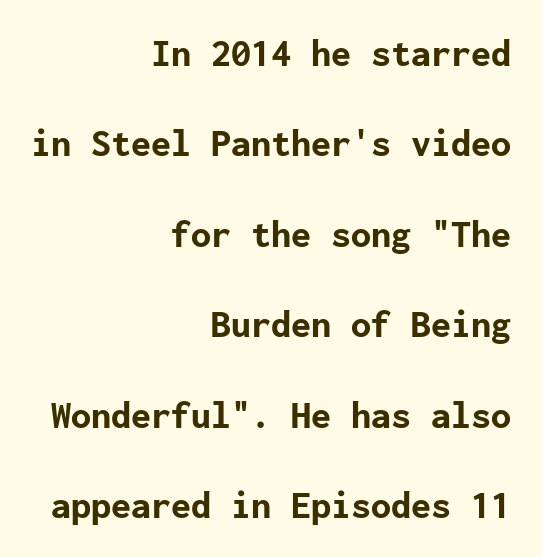
{"serif": "no", "italic": "no", "bold": "yes", "weight": "bold", "width": "normal", "stroke_contrast": "low", "x_height": "medium", "underline": "no", "align": "right", "line_spacing": "loose", "line_spacing_ratio": 2.26, "letter_spacing": "normal", "letter_spacing_em": 0.0, "glyph_px": 40}
